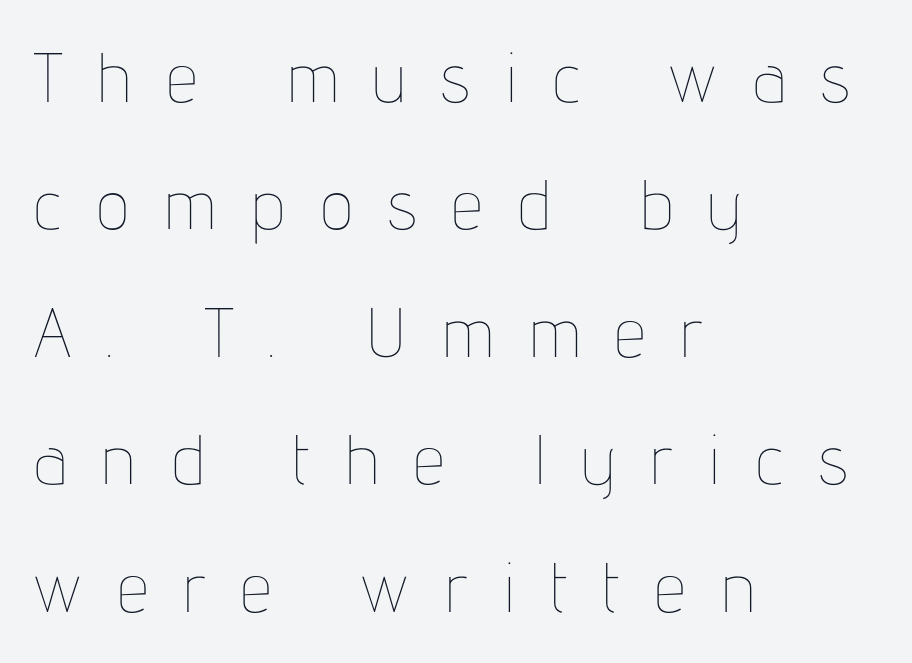
{"italic": "no", "bold": "no", "weight": "thin", "width": "condensed", "stroke_contrast": "low", "x_height": "medium", "monospaced": "no", "underline": "no", "align": "left", "line_spacing_ratio": 1.82, "letter_spacing": "wide", "letter_spacing_em": 0.5, "glyph_px": 70}
